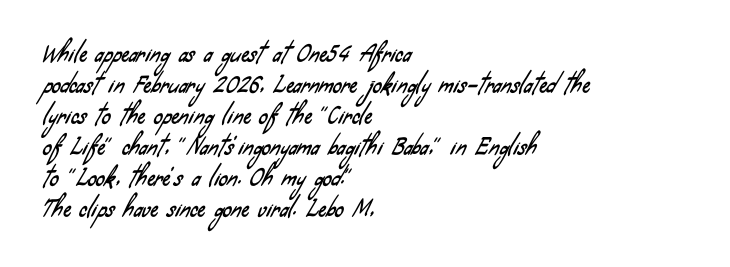
The image shows 22 px text type; set left-aligned, normal line spacing (1.41x), normal letter spacing, not underlined.
